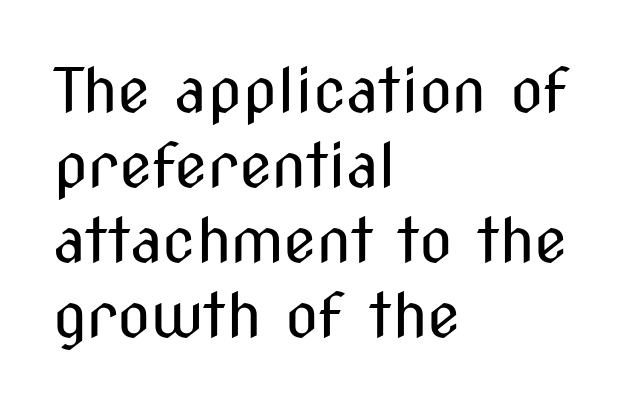
{"serif": "no", "italic": "no", "bold": "no", "weight": "regular", "width": "condensed", "stroke_contrast": "medium", "x_height": "medium", "monospaced": "no", "underline": "no", "align": "left", "line_spacing_ratio": 1.23, "letter_spacing": "normal", "letter_spacing_em": 0.0, "glyph_px": 61}
